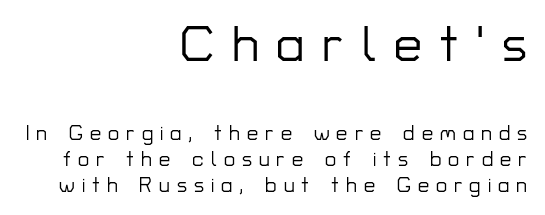
The image shows 50 px sans-serif type, upright; set right-aligned, normal line spacing (1.3x), unusually wide letter spacing (+0.35 em), not underlined; the first (top) block is 2.5x larger; low stroke contrast and a medium x-height.
